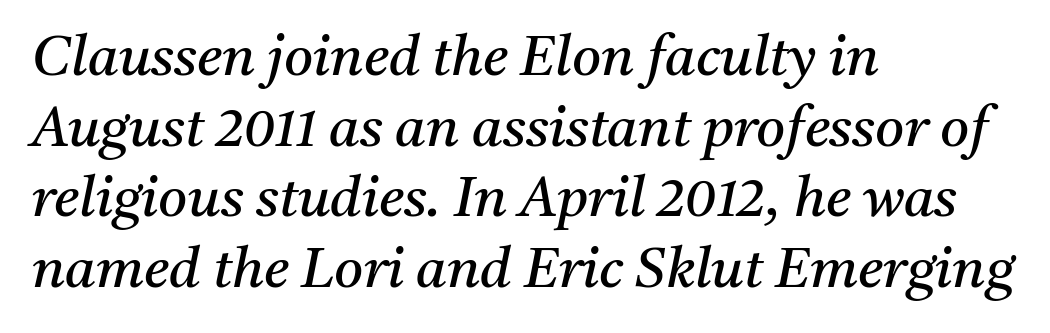
Q: Is the text bold? A: No.
Q: Is the text italic (slanted)? A: Yes, it leans right by about 11 degrees.
Q: Is the typeface a serif or a sans-serif typeface? A: Serif.
Q: Is the text underlined? A: No.
Q: How is the paragraph aligned? A: Left-aligned.
Q: Is the spacing between letters normal or unusually wide? A: Normal.
Q: Is the spacing between lines tight, normal or loose? A: Normal.
Q: Width (condensed, normal, or wide)? A: Normal.
Q: Stroke contrast? A: Medium.
Q: x-height? A: Medium.
Q: Monospaced? A: No.
